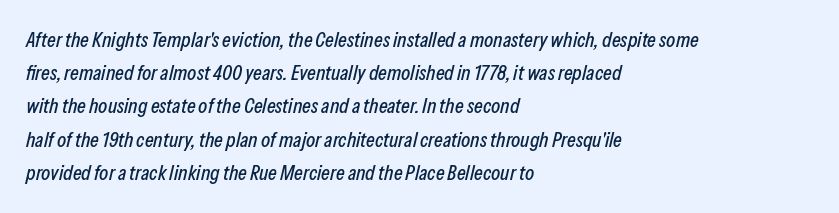
The horizontal fit of the characters is conventional and even. The glyphs look as if they've been sheared to an angle. A bare baseline throughout the passage. Casual observation: everything's shoved over to the left. Compared with typical paragraphs, the rows here are spaced about the same.
